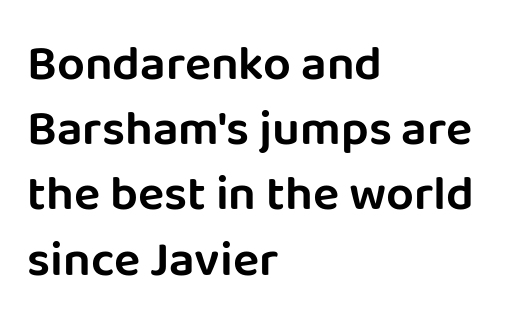
Q: Is the text italic (slanted)? A: No, it is upright.
Q: Is the typeface a serif or a sans-serif typeface? A: Sans-serif.
Q: Is the text underlined? A: No.
Q: How is the paragraph aligned? A: Left-aligned.
Q: Is the spacing between letters normal or unusually wide? A: Normal.
Q: Is the spacing between lines tight, normal or loose? A: Normal.
Q: Width (condensed, normal, or wide)? A: Normal.
Q: Stroke contrast? A: Low.
Q: x-height? A: Large.
Q: Monospaced? A: No.
